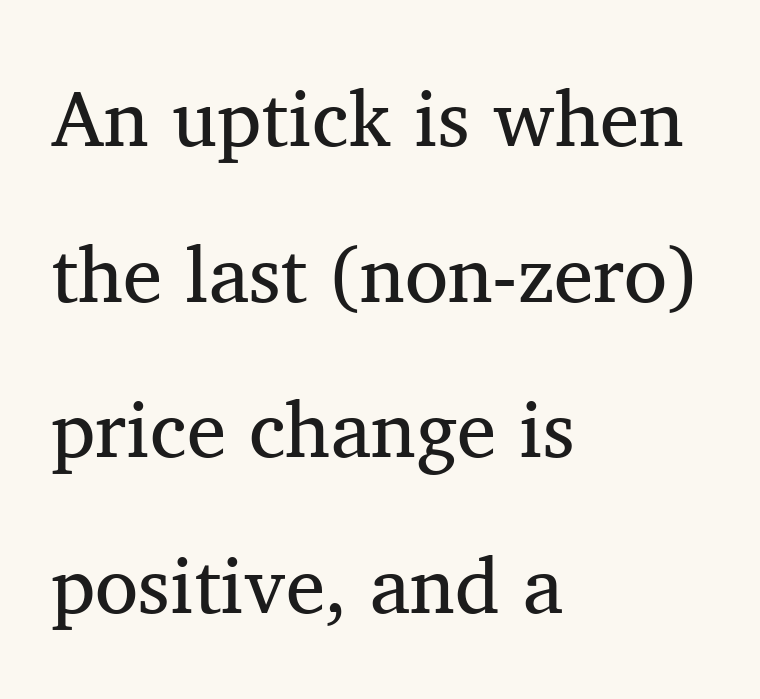
Q: Is the text bold? A: No.
Q: Is the text italic (slanted)? A: No, it is upright.
Q: Is the typeface a serif or a sans-serif typeface? A: Serif.
Q: Is the text underlined? A: No.
Q: How is the paragraph aligned? A: Left-aligned.
Q: Is the spacing between letters normal or unusually wide? A: Normal.
Q: Is the spacing between lines tight, normal or loose? A: Loose.
Q: Width (condensed, normal, or wide)? A: Normal.
Q: Stroke contrast? A: Medium.
Q: x-height? A: Medium.
Q: Monospaced? A: No.
